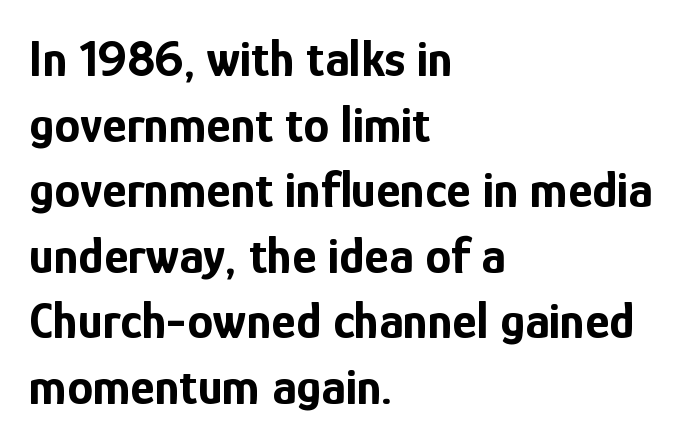
Q: Is the text bold? A: Yes.
Q: Is the text italic (slanted)? A: No, it is upright.
Q: Is the typeface a serif or a sans-serif typeface? A: Sans-serif.
Q: Is the text underlined? A: No.
Q: How is the paragraph aligned? A: Left-aligned.
Q: Is the spacing between letters normal or unusually wide? A: Normal.
Q: Is the spacing between lines tight, normal or loose? A: Normal.
Q: Width (condensed, normal, or wide)? A: Condensed.
Q: Stroke contrast? A: Low.
Q: x-height? A: Medium.
Q: Monospaced? A: No.
